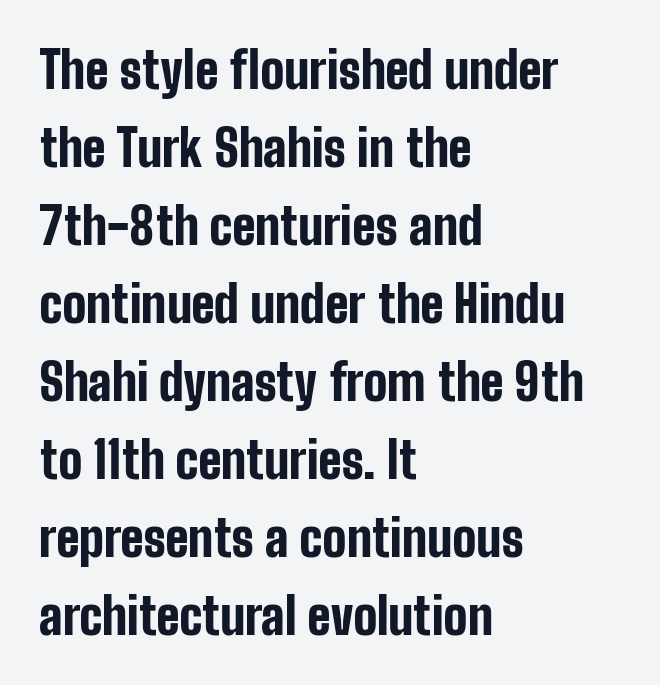
The image shows 50 px bold, condensed sans-serif type, upright; set left-aligned, normal line spacing (1.56x), normal letter spacing, not underlined; low stroke contrast and a medium x-height.
